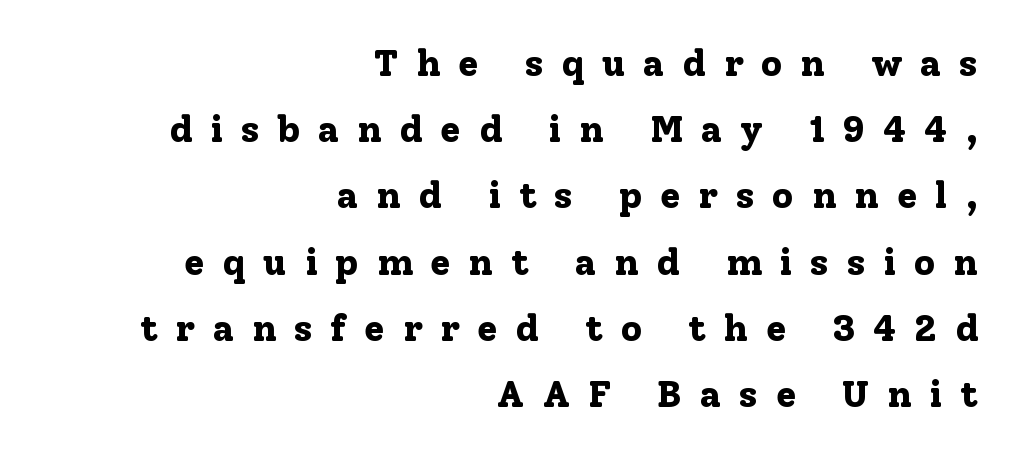
Q: Is the text bold? A: Yes.
Q: Is the text italic (slanted)? A: No, it is upright.
Q: Is the typeface a serif or a sans-serif typeface? A: Serif.
Q: Is the text underlined? A: No.
Q: How is the paragraph aligned? A: Right-aligned.
Q: Is the spacing between letters normal or unusually wide? A: Unusually wide.
Q: Width (condensed, normal, or wide)? A: Normal.
Q: Stroke contrast? A: Low.
Q: x-height? A: Medium.
Q: Monospaced? A: No.
